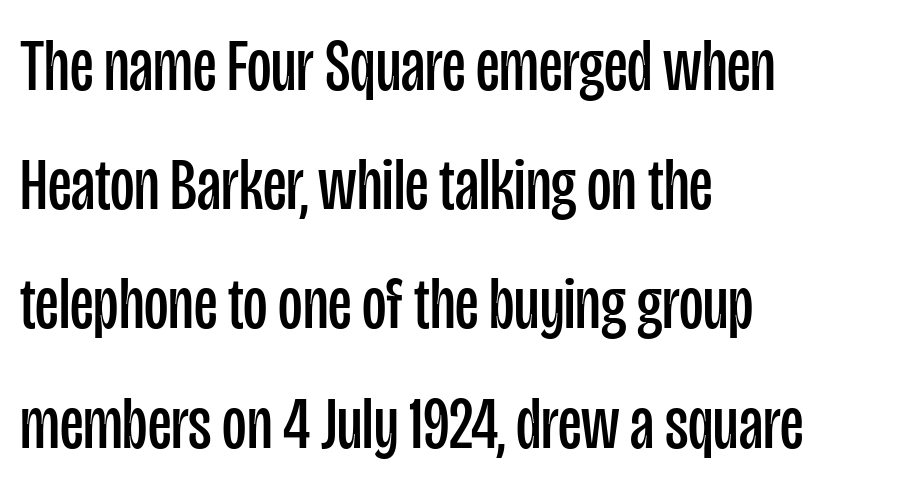
Check the space under the baseline: it is left empty. I'd call this a sans setting — the letters go barefoot. The lettering stays uniformly vertical, giving the passage a roman look. Character widths vary here, with narrow letters taking less room than wide ones. Rows of type keep a routine distance in the vertical direction. Stroke thickness stays within the range of a standard reading face or lighter.
